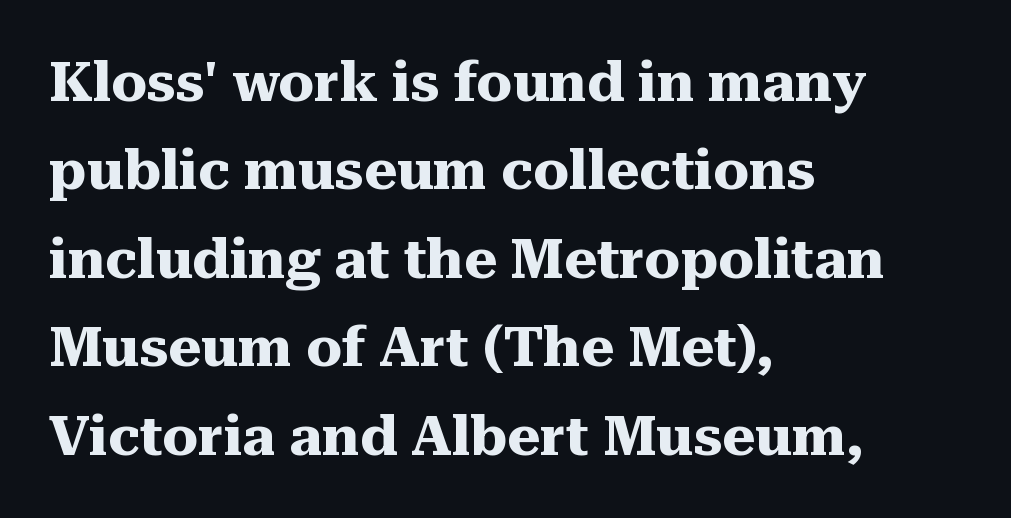
Q: Is the text bold? A: Yes.
Q: Is the text italic (slanted)? A: No, it is upright.
Q: Is the typeface a serif or a sans-serif typeface? A: Serif.
Q: Is the text underlined? A: No.
Q: How is the paragraph aligned? A: Left-aligned.
Q: Is the spacing between letters normal or unusually wide? A: Normal.
Q: Is the spacing between lines tight, normal or loose? A: Normal.
Q: Width (condensed, normal, or wide)? A: Normal.
Q: Stroke contrast? A: Medium.
Q: x-height? A: Medium.
Q: Monospaced? A: No.
